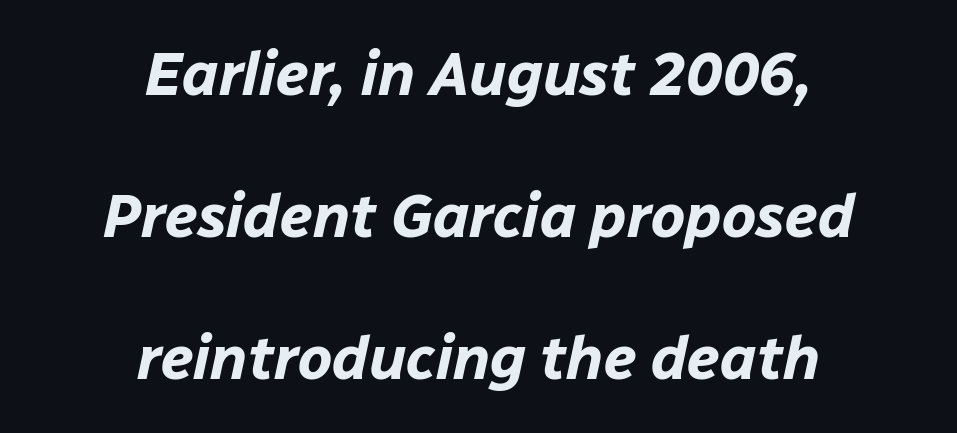
{"italic": "yes", "lean": "right", "slant_degrees": 12, "bold": "yes", "weight": "bold", "width": "normal", "stroke_contrast": "low", "x_height": "medium", "monospaced": "no", "underline": "no", "align": "center", "line_spacing": "loose", "line_spacing_ratio": 2.33, "letter_spacing": "normal", "letter_spacing_em": 0.0, "glyph_px": 61}
